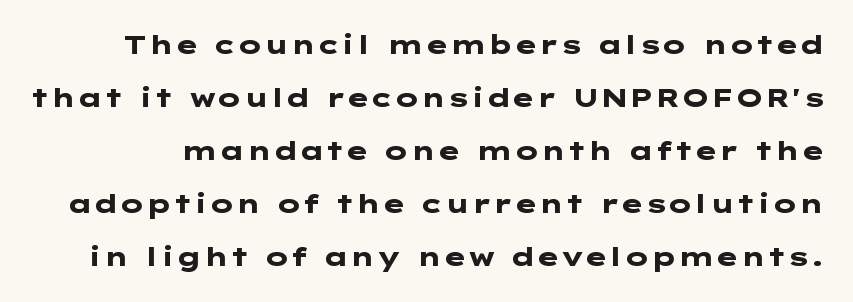
{"italic": "no", "bold": "yes", "underline": "no", "line_spacing": "loose", "line_spacing_ratio": 2.04, "letter_spacing": "normal", "letter_spacing_em": 0.0, "glyph_px": 26}
